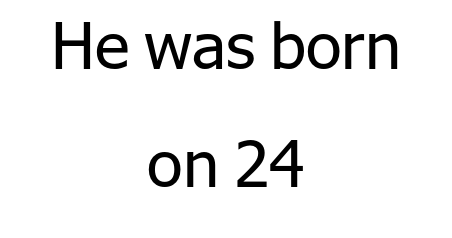
The image shows 65 px regular-weight sans-serif type, upright; set centered, line spacing 1.81x, normal letter spacing, not underlined; low stroke contrast and a medium x-height.
